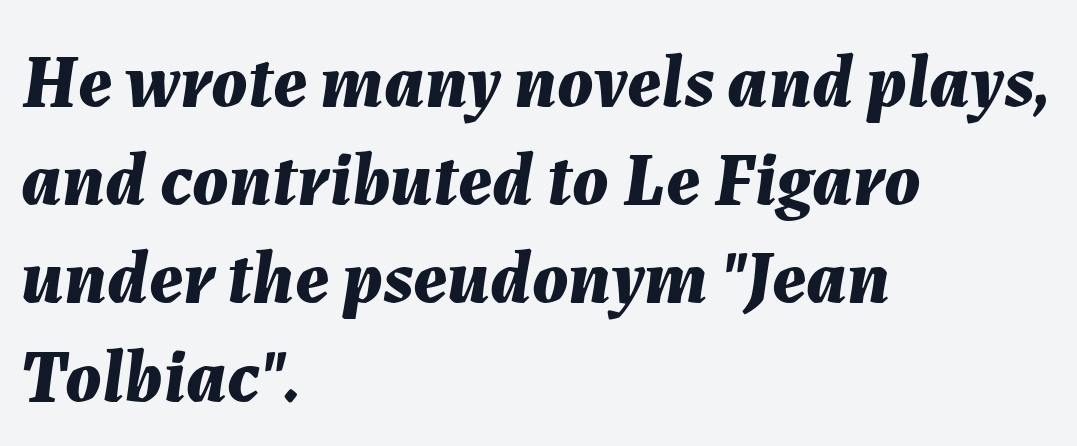
The image shows 75 px bold type, italic (leaning right); set left-aligned, normal line spacing (1.31x), normal letter spacing, not underlined; medium stroke contrast and a medium x-height.
